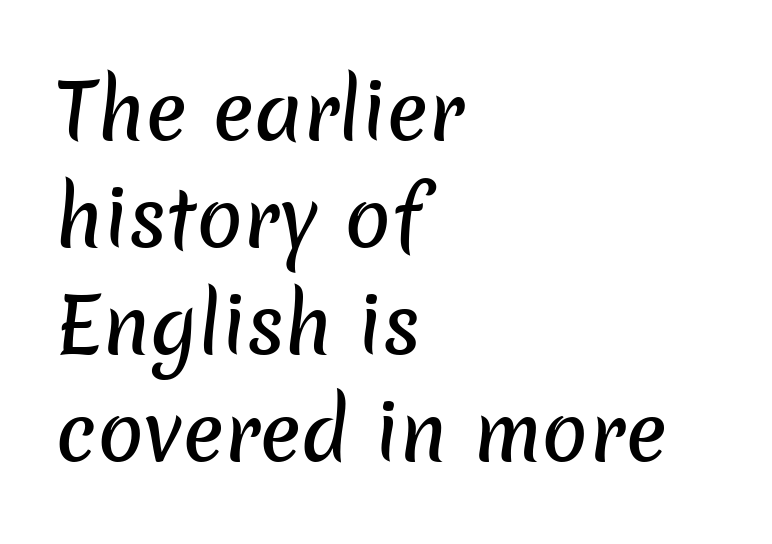
The type family on display is of the sans-serif kind. The foot of each line stays bare and open. Notice how the passage keeps a crisp vertical edge on the left only. These lines are rendered in a variable-pitch font. The letterforms sit shoulder to shoulder at normal distance. Reading down the column, the eye jumps a familiar distance to each next line.
